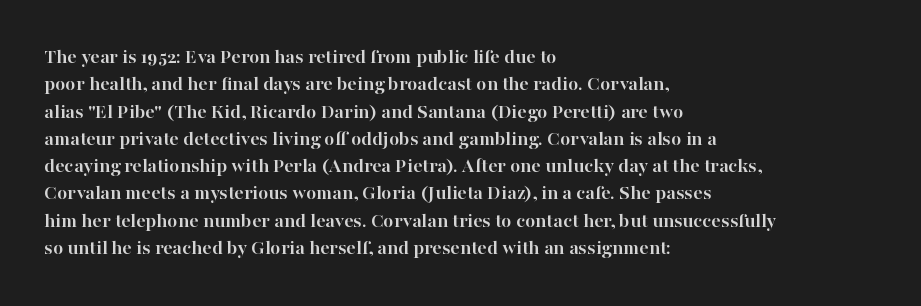
The rendering anchors every line to the left-hand side. This is the regular roman posture of the typeface. A normal amount of white space separates one row of letters from the next. The face used here is rendered with its standard letterfit. A clean baseline with only descenders dipping below it. The sample has been set heavy, in full bold.
